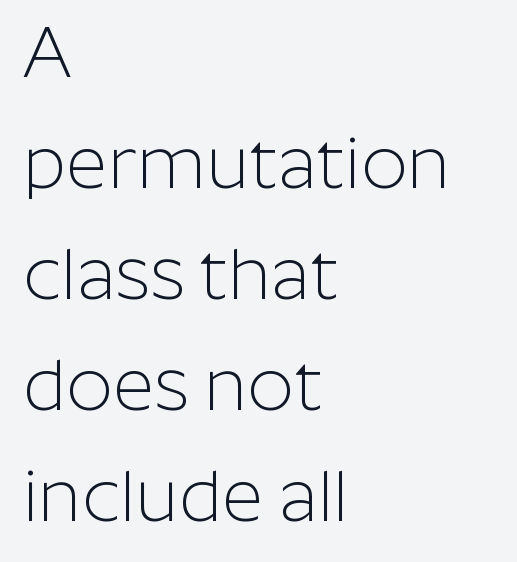
The image shows 72 px light sans-serif type, upright; set left-aligned, normal line spacing (1.54x), normal letter spacing, not underlined; low stroke contrast and a medium x-height.
